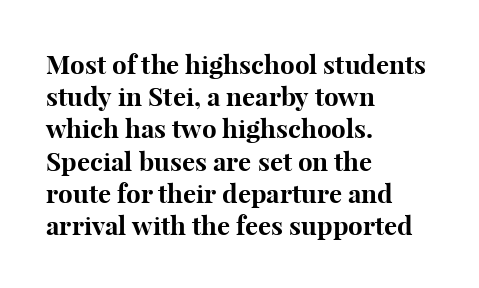
{"italic": "no", "bold": "yes", "underline": "no", "align": "left", "line_spacing_ratio": 1.24, "letter_spacing": "normal", "letter_spacing_em": 0.0, "glyph_px": 26}
